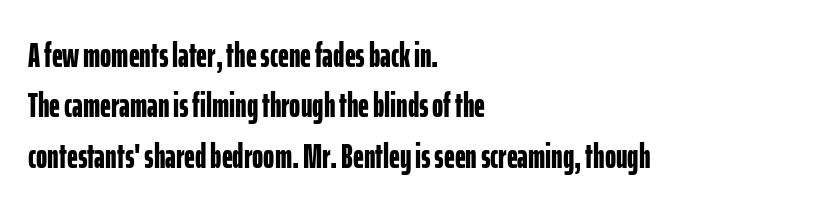
The image shows 34 px bold, condensed sans-serif type, upright; set left-aligned, normal line spacing (1.48x), normal letter spacing, not underlined; low stroke contrast and a medium x-height.
